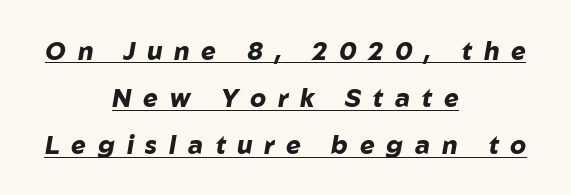
The tracking reads as deliberately expanded to a designer's eye. Slanted lettering throughout. Notice how a bar underscores the lettering throughout. Does the copy run flush right? No — it is centered line by line. Chunky letters — that's bold for sure.
